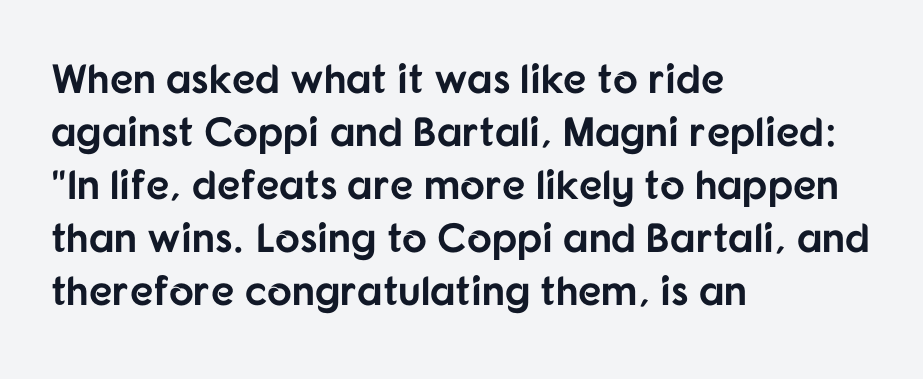
The image shows 41 px bold sans-serif type, upright; set left-aligned, normal line spacing (1.29x), normal letter spacing, not underlined; low stroke contrast and a medium x-height.
